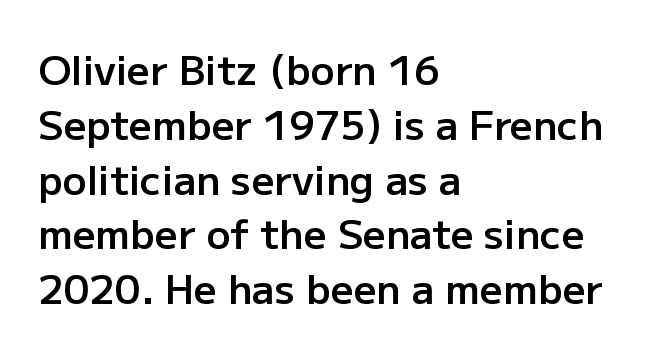
Q: Is the text bold? A: Semi-bold.
Q: Is the text italic (slanted)? A: No, it is upright.
Q: Is the typeface a serif or a sans-serif typeface? A: Sans-serif.
Q: Is the text underlined? A: No.
Q: How is the paragraph aligned? A: Left-aligned.
Q: Is the spacing between letters normal or unusually wide? A: Normal.
Q: Is the spacing between lines tight, normal or loose? A: Normal.
Q: Width (condensed, normal, or wide)? A: Normal.
Q: Stroke contrast? A: Low.
Q: x-height? A: Medium.
Q: Monospaced? A: No.
